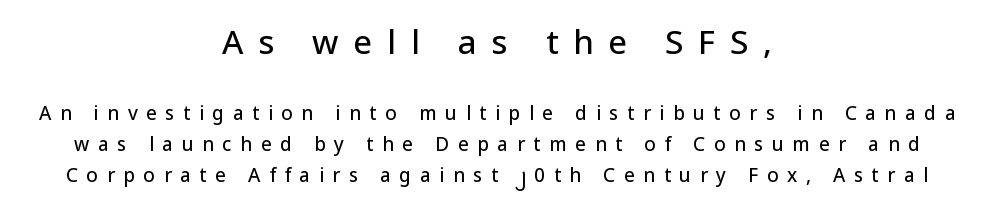
The image shows 33 px sans-serif type, upright; set centered, normal line spacing (1.64x), unusually wide letter spacing (+0.45 em), not underlined; the first (top) block is 1.74x larger; low stroke contrast and a medium x-height.
